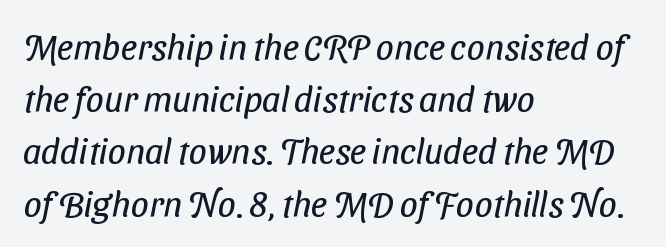
The designer went with a sans here, leaving each stem footless. Nothing heavy about these letters — not bold at all. Spacing verdict: proportional, widths tailored to each character. Interline gaps are of average width in this sample. This rendering uses left alignment, leaving the right contour irregular.
